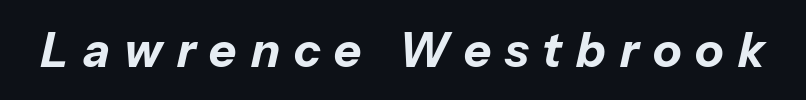
The image shows 47 px bold type, italic (leaning right); set unusually wide letter spacing (+0.3 em), not underlined; low stroke contrast and a medium x-height.
